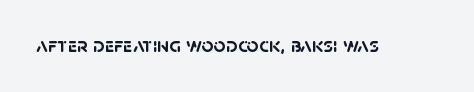
On the weight axis this lands at bold, roughly 700. Spacing between characters is what you'd get straight out of the box. Check under the words: just untouched page.
